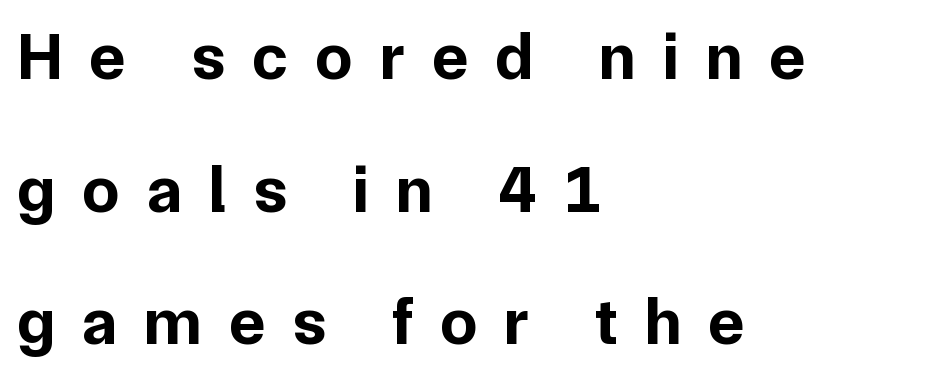
Q: Is the text bold? A: Yes.
Q: Is the text italic (slanted)? A: No, it is upright.
Q: Is the typeface a serif or a sans-serif typeface? A: Sans-serif.
Q: Is the text underlined? A: No.
Q: How is the paragraph aligned? A: Left-aligned.
Q: Is the spacing between letters normal or unusually wide? A: Unusually wide.
Q: Is the spacing between lines tight, normal or loose? A: Loose.
Q: Width (condensed, normal, or wide)? A: Normal.
Q: Stroke contrast? A: Low.
Q: x-height? A: Medium.
Q: Monospaced? A: No.
